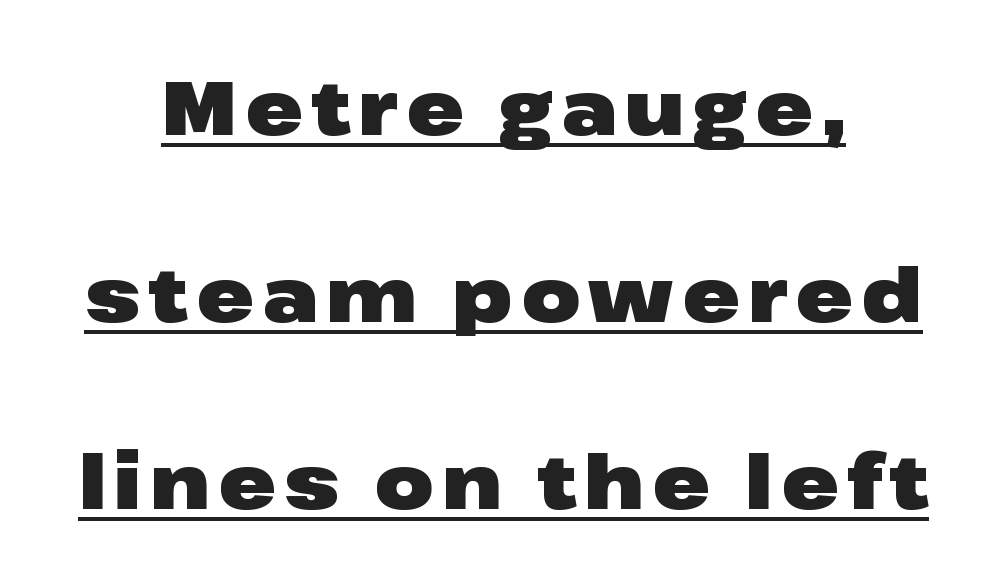
Layout note: lines centered. Are there feet on the stems? There aren't — it's a sans. Set as a true bold cut, around the 700 mark. The rendering uses a large line-height, opening up the rows. Underlining? Definitely there.
